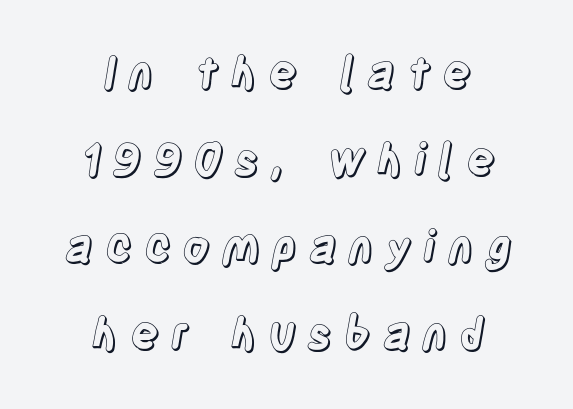
The image shows 44 px condensed type; set centered, loose line spacing (1.98x), unusually wide letter spacing (+0.24 em), not underlined; a large x-height.
